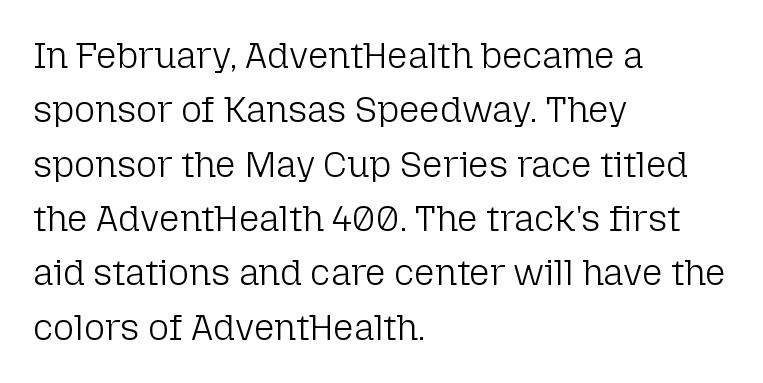
Q: Is the text bold? A: No.
Q: Is the text italic (slanted)? A: No, it is upright.
Q: Is the typeface a serif or a sans-serif typeface? A: Sans-serif.
Q: Is the text underlined? A: No.
Q: How is the paragraph aligned? A: Left-aligned.
Q: Is the spacing between letters normal or unusually wide? A: Normal.
Q: Is the spacing between lines tight, normal or loose? A: Normal.
Q: Width (condensed, normal, or wide)? A: Normal.
Q: Stroke contrast? A: Low.
Q: x-height? A: Medium.
Q: Monospaced? A: No.
